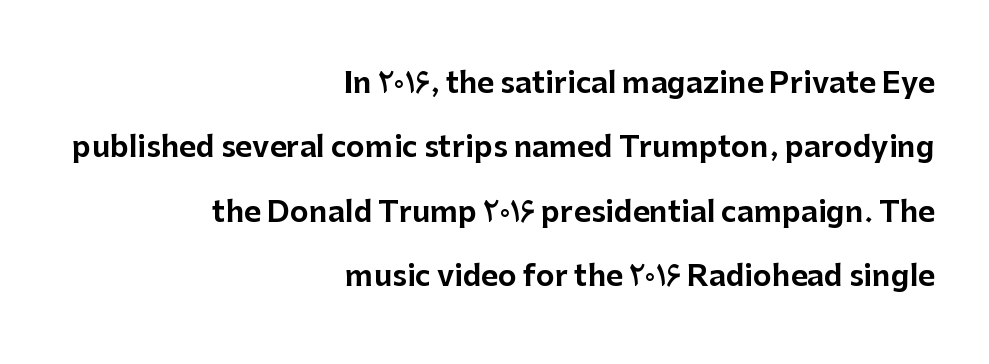
The image shows 29 px sans-serif type, upright; set right-aligned, loose line spacing (2.22x), normal letter spacing, not underlined; low stroke contrast and a medium x-height.
